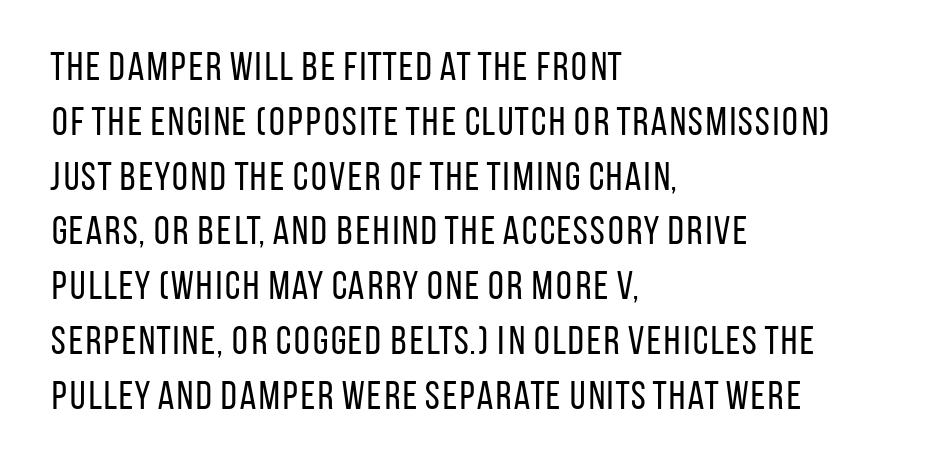
Each letter keeps its own natural width here, so spacing adapts to shape. The passage shown has conventional tracking throughout. Unlike a traditional serif, this face leaves its strokes unadorned. The designer left line spacing at the default. Ink coverage per letter is moderate at most.
